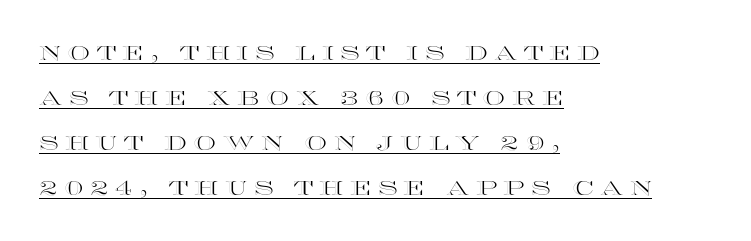
The image shows 20 px text type, upright; set left-aligned, loose line spacing (2.25x), unusually wide letter spacing (+0.33 em), underlined.
